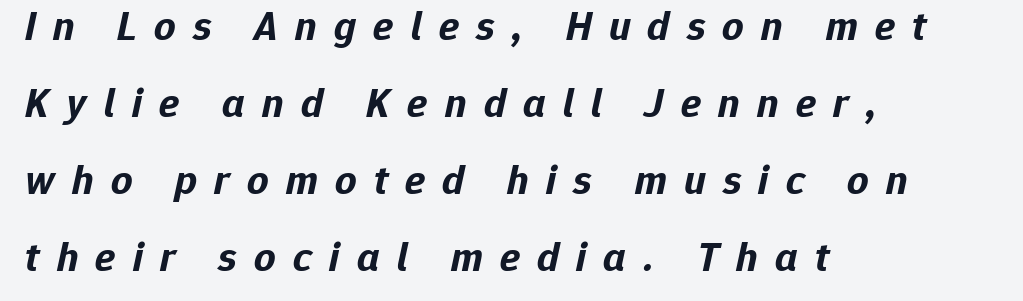
The image shows 42 px bold type, italic (leaning right); set left-aligned, line spacing 1.83x, unusually wide letter spacing (+0.41 em), not underlined; low stroke contrast and a medium x-height.
